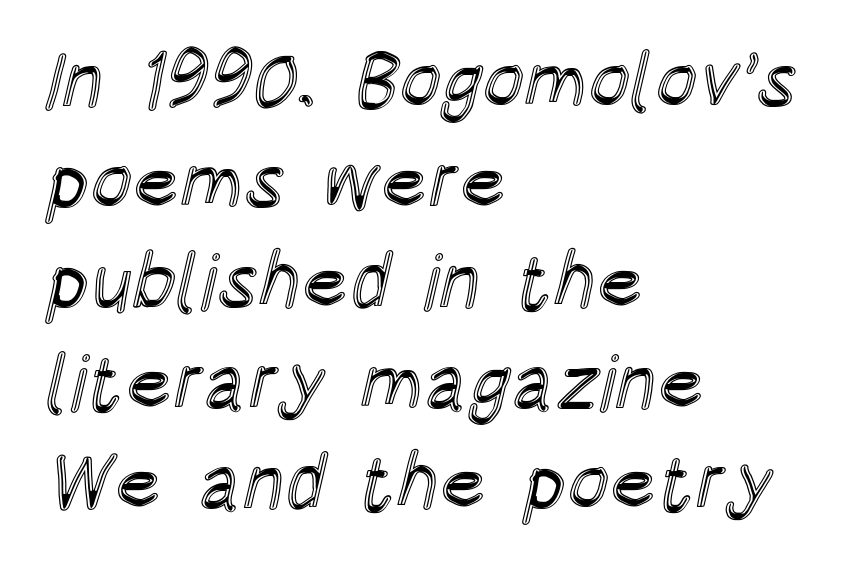
{"width": "condensed", "x_height": "large", "monospaced": "no", "underline": "no", "align": "left", "line_spacing": "normal", "line_spacing_ratio": 1.29, "letter_spacing": "normal", "letter_spacing_em": 0.0, "glyph_px": 78}
